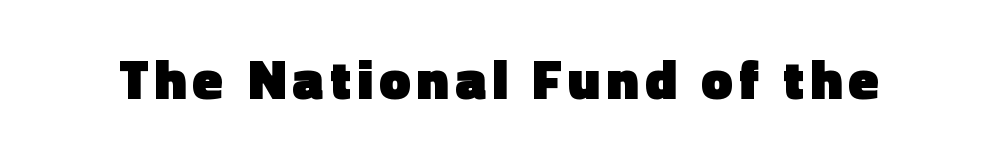
Q: Is the text bold? A: Yes.
Q: Is the text italic (slanted)? A: No, it is upright.
Q: Is the typeface a serif or a sans-serif typeface? A: Sans-serif.
Q: Is the text underlined? A: No.
Q: Width (condensed, normal, or wide)? A: Normal.
Q: x-height? A: Medium.
Q: Monospaced? A: No.
